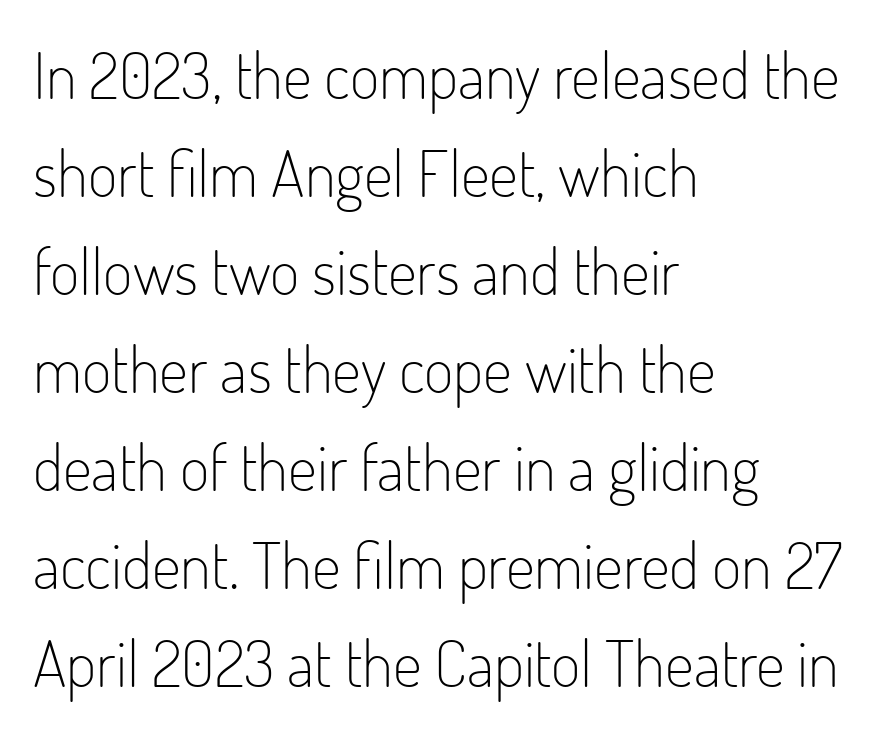
Here the glyphs are tracked normally, forming tight word shapes. Regarding leading, the lines here are spaced in the standard way. If you drew a line through each stem, it would be perfectly vertical. Glance below the letters and you will spot only blank space. Where is the straight margin? On the left.
